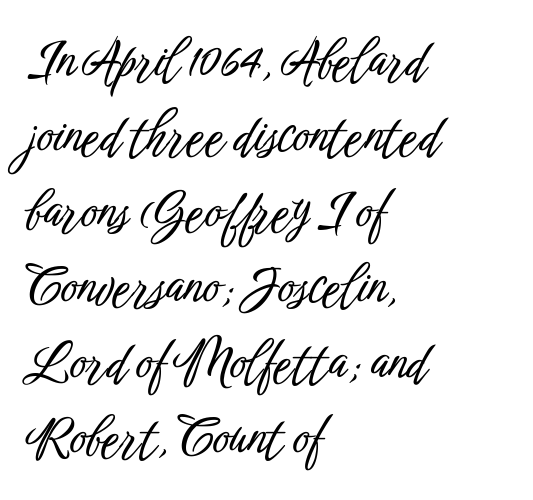
{"serif": "no", "width": "condensed", "stroke_contrast": "low", "x_height": "medium", "monospaced": "no", "underline": "no", "align": "left", "line_spacing": "normal", "line_spacing_ratio": 1.48, "letter_spacing": "normal", "letter_spacing_em": 0.0, "glyph_px": 51}
